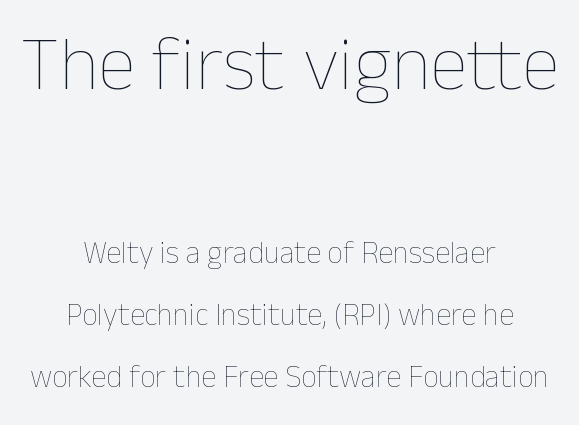
{"italic": "no", "bold": "no", "weight": "thin", "width": "normal", "stroke_contrast": "low", "x_height": "medium", "monospaced": "no", "underline": "no", "align": "center", "line_spacing": "loose", "line_spacing_ratio": 2.0, "letter_spacing": "normal", "letter_spacing_em": 0.0, "larger_block": "first", "size_ratio": 2.48, "glyph_px": 77}
